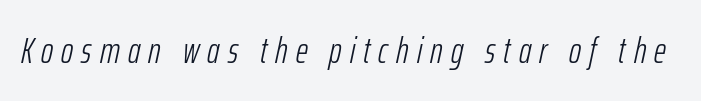
{"italic": "yes", "lean": "right", "slant_degrees": 12, "bold": "no", "weight": "light", "width": "condensed", "stroke_contrast": "low", "x_height": "medium", "monospaced": "no", "underline": "no", "letter_spacing": "wide", "letter_spacing_em": 0.22, "glyph_px": 37}
